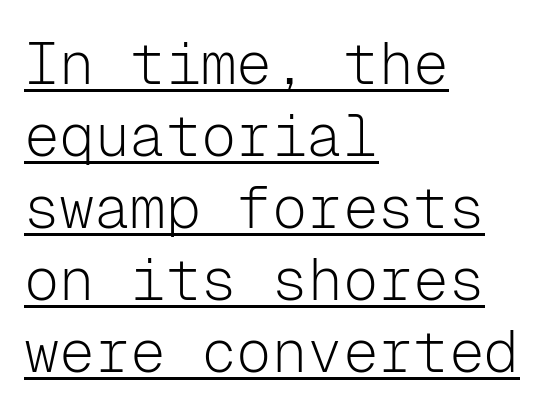
{"serif": "no", "italic": "no", "bold": "no", "weight": "light", "width": "normal", "stroke_contrast": "low", "x_height": "medium", "monospaced": "yes", "underline": "yes", "align": "left", "line_spacing_ratio": 1.22, "letter_spacing": "normal", "letter_spacing_em": 0.0, "glyph_px": 59}
